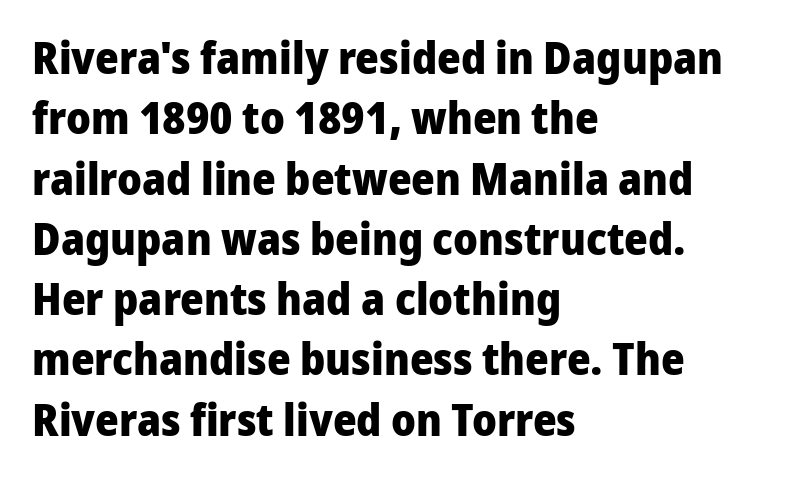
{"serif": "no", "italic": "no", "bold": "yes", "weight": "heavy", "width": "normal", "stroke_contrast": "low", "x_height": "medium", "monospaced": "no", "underline": "no", "align": "left", "line_spacing": "normal", "line_spacing_ratio": 1.34, "letter_spacing": "normal", "letter_spacing_em": 0.0, "glyph_px": 45}
